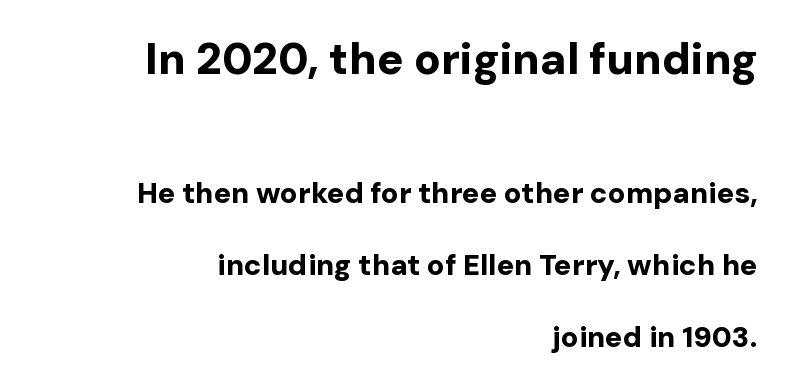
The image shows 44 px bold sans-serif type, upright; set right-aligned, loose line spacing (2.48x), normal letter spacing, not underlined; the first (top) block is 1.52x larger; low stroke contrast and a medium x-height.
